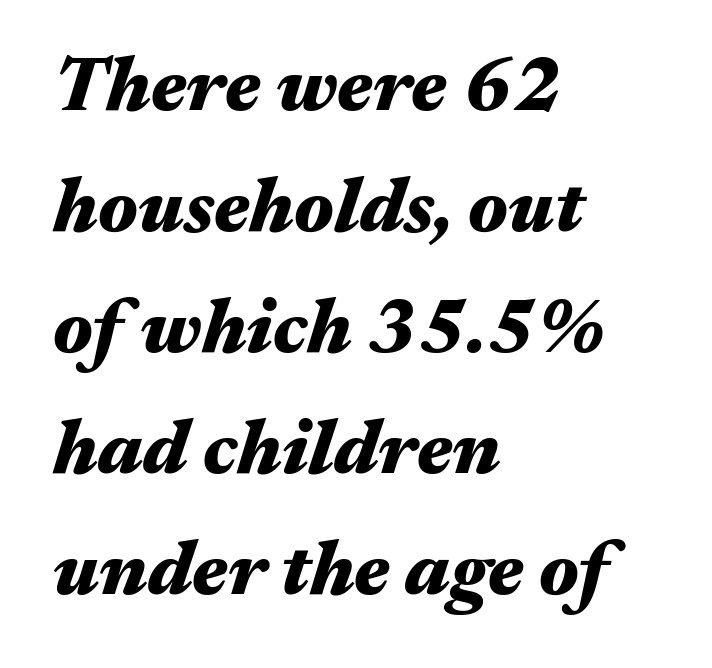
Q: Is the text bold? A: Yes.
Q: Is the text italic (slanted)? A: Yes, it leans right by about 17 degrees.
Q: Is the text underlined? A: No.
Q: How is the paragraph aligned? A: Left-aligned.
Q: Is the spacing between letters normal or unusually wide? A: Normal.
Q: Is the spacing between lines tight, normal or loose? A: Normal.
Q: Width (condensed, normal, or wide)? A: Wide.
Q: Stroke contrast? A: Medium.
Q: x-height? A: Medium.
Q: Monospaced? A: No.
